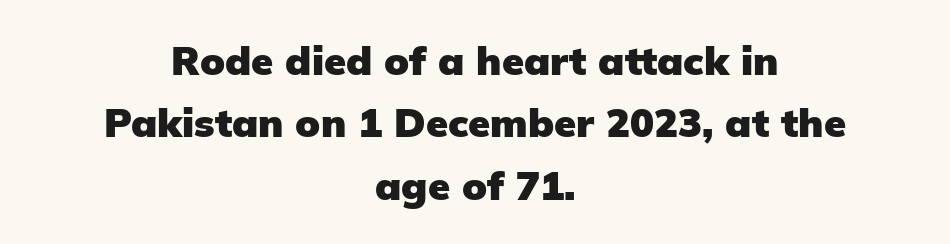
Does the type have serifs? No, each stem ends abruptly. You could not count columns in this text — the font is proportionally spaced. The specimen omits any rule beneath the text block's lines. Compared with typical body copy, the letter spacing here is the same. Leading matches the norm, producing a regular column.
